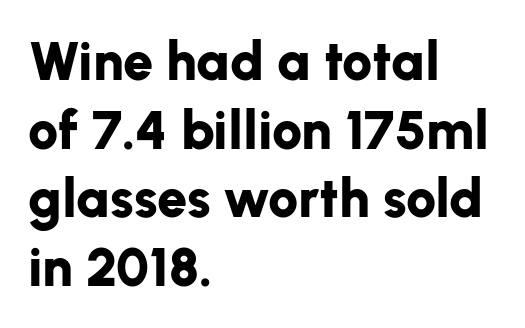
{"serif": "no", "italic": "no", "bold": "yes", "weight": "bold", "width": "normal", "stroke_contrast": "low", "x_height": "medium", "monospaced": "no", "underline": "no", "align": "left", "line_spacing": "normal", "line_spacing_ratio": 1.27, "letter_spacing": "normal", "letter_spacing_em": 0.0, "glyph_px": 54}
